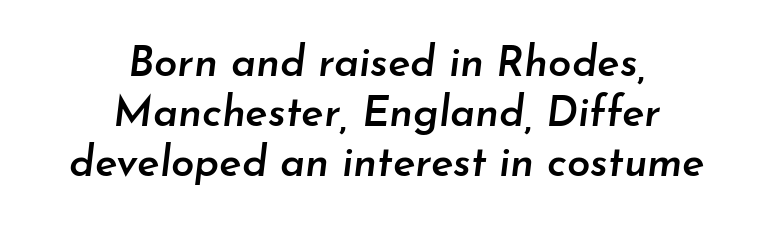
{"italic": "yes", "lean": "right", "slant_degrees": 7, "bold": "semi", "weight": "semibold", "width": "normal", "stroke_contrast": "low", "x_height": "small", "monospaced": "no", "underline": "no", "align": "center", "line_spacing_ratio": 1.19, "letter_spacing": "normal", "letter_spacing_em": 0.0, "glyph_px": 42}
